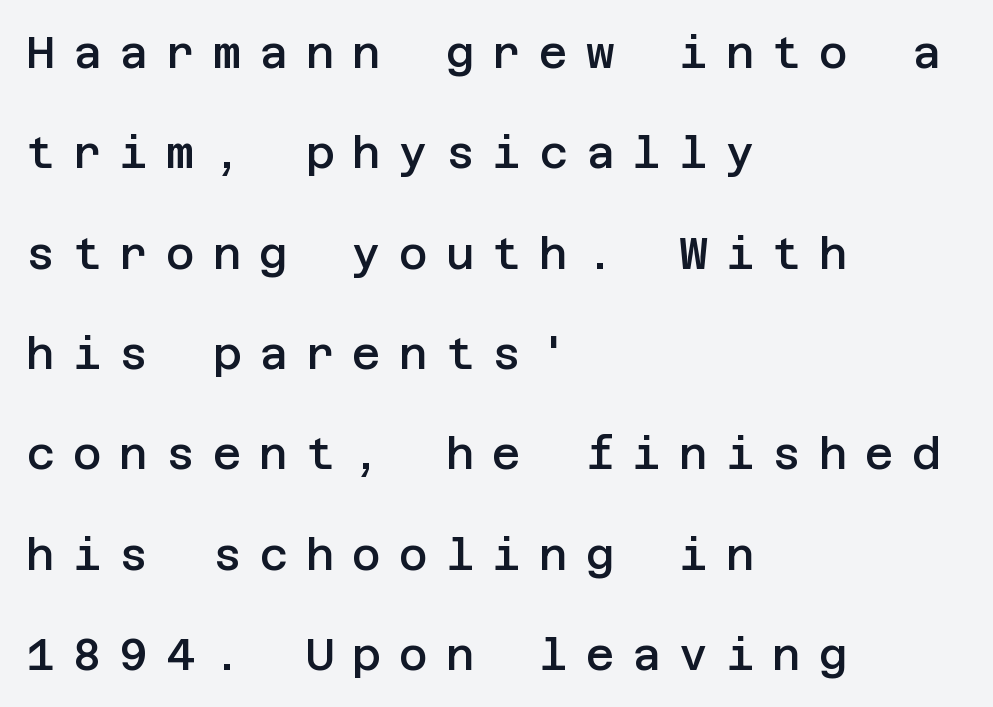
The image shows 44 px semibold sans-serif type, upright; set left-aligned, loose line spacing (2.28x), unusually wide letter spacing (+0.41 em), not underlined; low stroke contrast and a large x-height.
